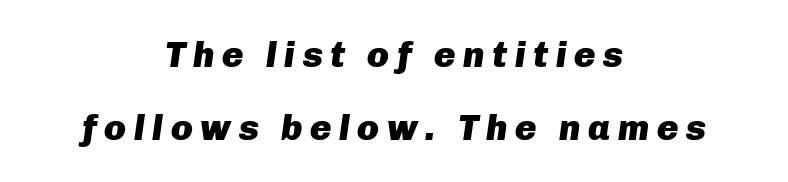
A student would call this center alignment; a typographer would say set centered. Its strokes are broad and dark, the hallmark of bold type. The line texture is sparse and dotted thanks to wide tracking. Quick note: interline space is abundant.
